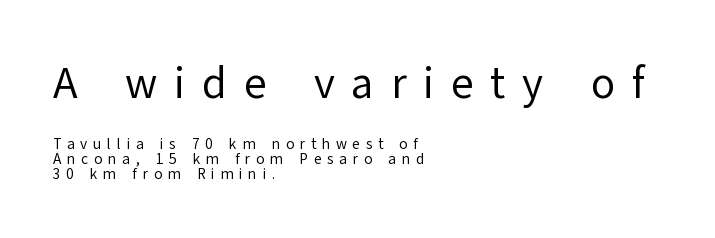
The image shows 44 px regular-weight sans-serif type, upright; set left-aligned, tight line spacing (1.01x), unusually wide letter spacing (+0.38 em), not underlined; the first (top) block is 2.93x larger; low stroke contrast and a medium x-height.
